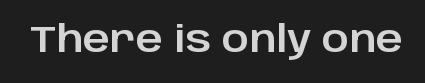
Q: Is the text italic (slanted)? A: No, it is upright.
Q: Is the typeface a serif or a sans-serif typeface? A: Sans-serif.
Q: Is the text underlined? A: No.
Q: Is the spacing between letters normal or unusually wide? A: Normal.
Q: Width (condensed, normal, or wide)? A: Normal.
Q: Stroke contrast? A: Low.
Q: x-height? A: Large.
Q: Monospaced? A: No.
